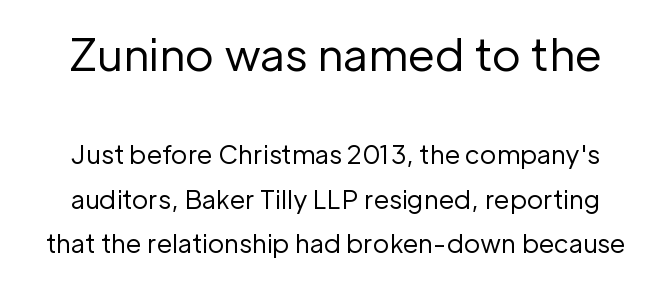
Q: Is the text bold? A: No.
Q: Is the text italic (slanted)? A: No, it is upright.
Q: Is the typeface a serif or a sans-serif typeface? A: Sans-serif.
Q: Is the text underlined? A: No.
Q: How is the paragraph aligned? A: Centered.
Q: Is the spacing between letters normal or unusually wide? A: Normal.
Q: Which block of text is set in a larger size, the first (top) or the second (bottom)? A: The first (top) one.
Q: Width (condensed, normal, or wide)? A: Normal.
Q: Stroke contrast? A: Low.
Q: x-height? A: Medium.
Q: Monospaced? A: No.
